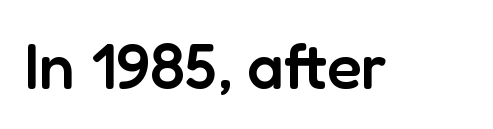
The image shows 64 px semibold sans-serif type, upright; set normal letter spacing, not underlined; low stroke contrast and a medium x-height.
